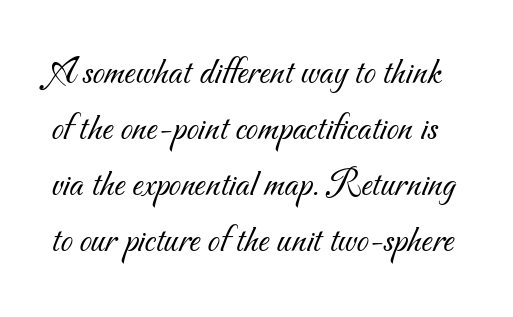
Q: Is the text bold? A: No.
Q: Is the typeface a serif or a sans-serif typeface? A: Sans-serif.
Q: Is the text underlined? A: No.
Q: Is the spacing between letters normal or unusually wide? A: Normal.
Q: Is the spacing between lines tight, normal or loose? A: Normal.
Q: Width (condensed, normal, or wide)? A: Normal.
Q: Stroke contrast? A: Medium.
Q: x-height? A: Small.
Q: Monospaced? A: No.
